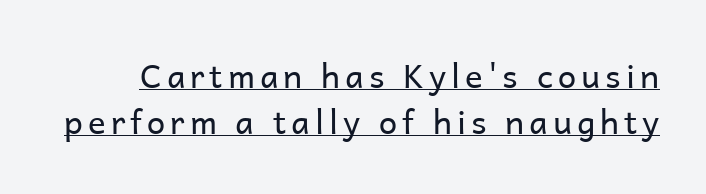
The image shows 33 px regular-weight sans-serif type, upright; set normal line spacing (1.39x), underlined; low stroke contrast and a medium x-height.
